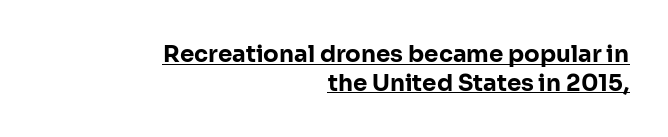
{"italic": "no", "bold": "yes", "underline": "yes", "align": "right", "line_spacing_ratio": 1.24, "letter_spacing": "normal", "letter_spacing_em": 0.0, "glyph_px": 23}
